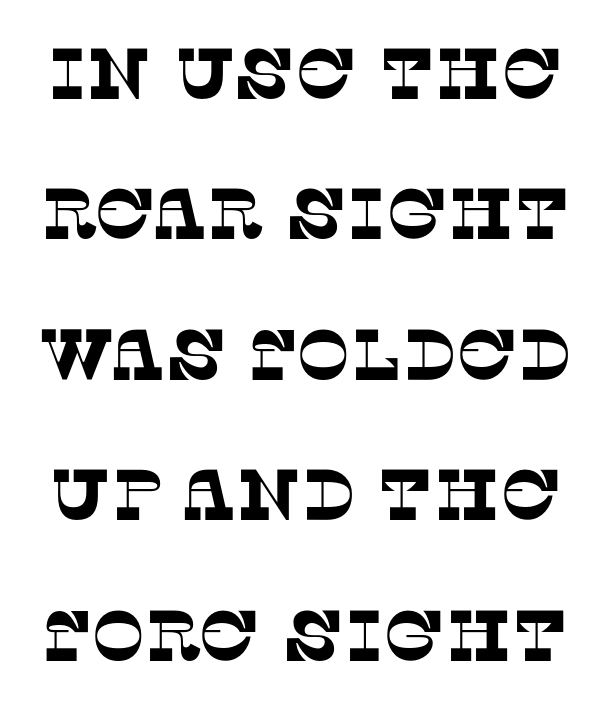
Q: Is the typeface a serif or a sans-serif typeface? A: Serif.
Q: Is the text underlined? A: No.
Q: Is the spacing between letters normal or unusually wide? A: Normal.
Q: Is the spacing between lines tight, normal or loose? A: Loose.
Q: Width (condensed, normal, or wide)? A: Normal.
Q: Stroke contrast? A: Low.
Q: x-height? A: Large.
Q: Monospaced? A: No.
